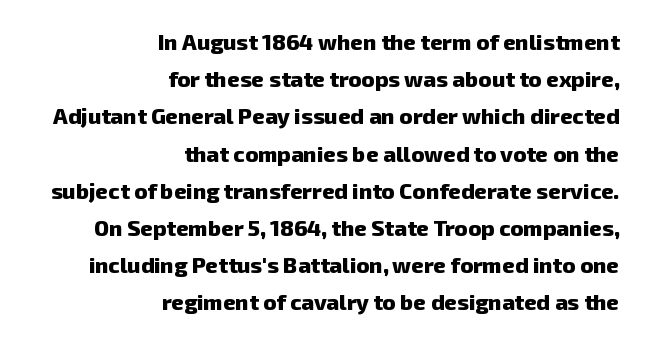
Any mark beneath the type? The region is blank. How heavy is the stroke? Heavy — this is a bold. The tracking reads as untouched default to a designer's eye. Horizontal alignment here is rightward, an uncommon choice for prose.
